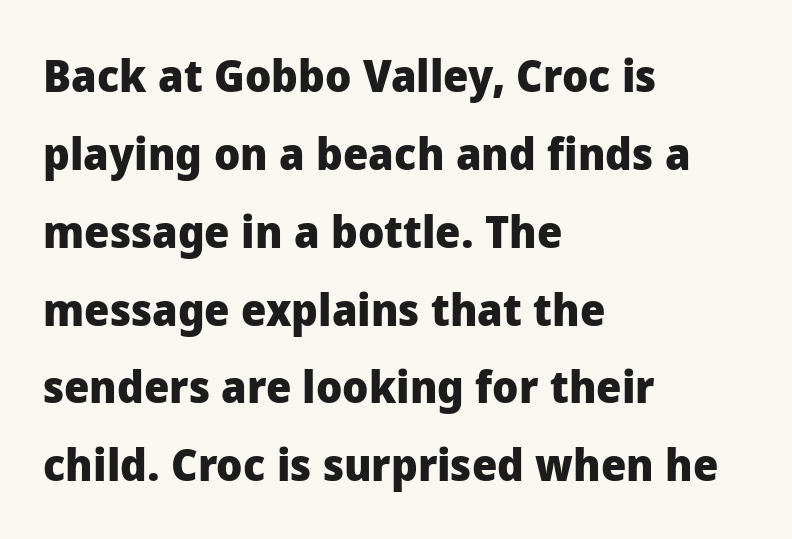
The image shows 45 px heavy sans-serif type, upright; set left-aligned, line spacing 1.73x, normal letter spacing, not underlined; low stroke contrast and a medium x-height.
